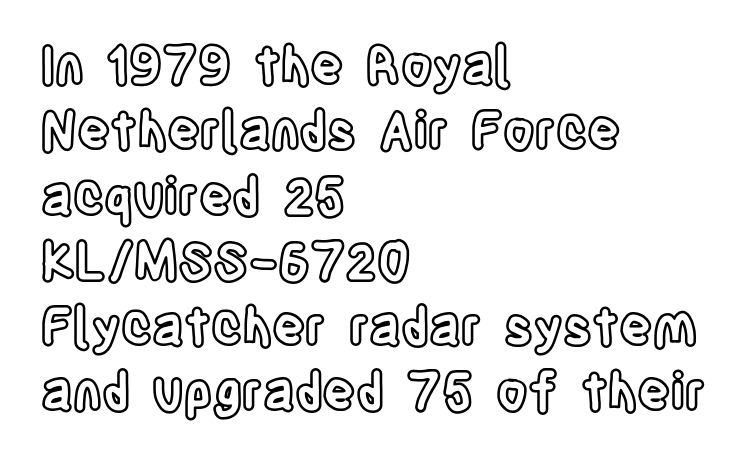
Honestly, the letter spacing is just normal — you wouldn't notice it. A clean baseline with only descenders dipping below it. The face used here is proportionally spaced, like ordinary book or web type. Does the leading feel generous? No, just average.
